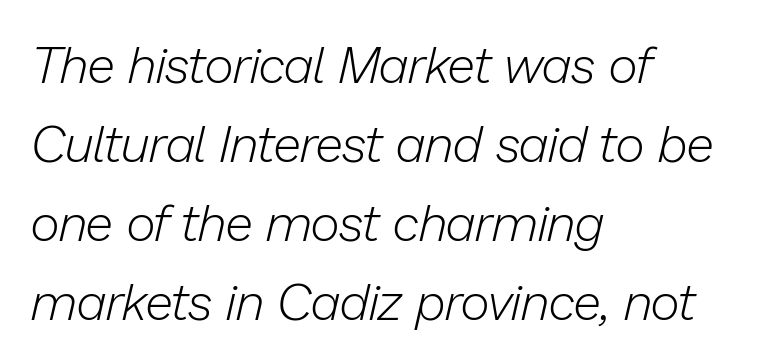
The image shows 51 px light type, italic (leaning right); set left-aligned, normal line spacing (1.55x), normal letter spacing, not underlined; low stroke contrast and a medium x-height.
